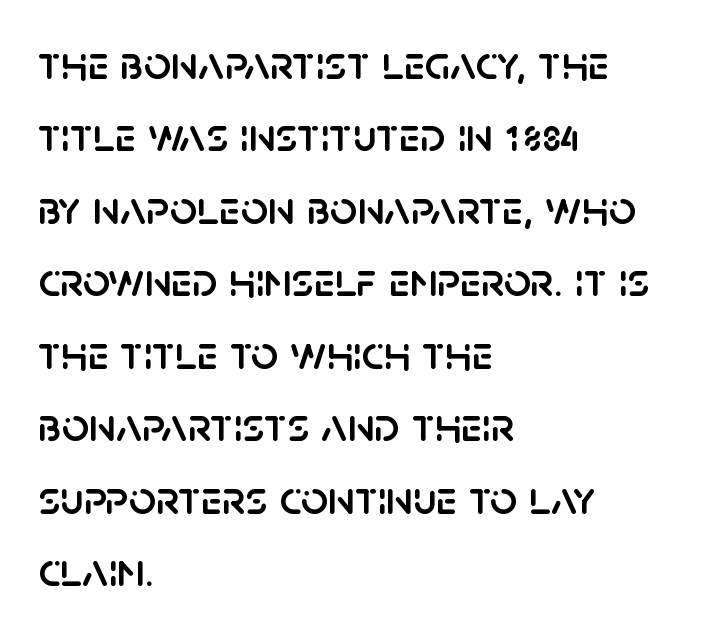
The image shows 48 px sans-serif type, upright; set left-aligned, normal line spacing (1.51x), normal letter spacing, not underlined; low stroke contrast and a large x-height.
